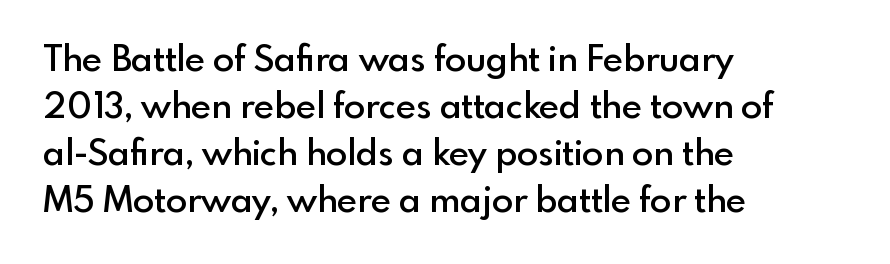
The type is set solid horizontally, with unmodified tracking. Compared with a centered layout, this one pins lines to the left instead. Has an underline been added? It has not. Do the characters align in a grid? No, the font is proportional.
